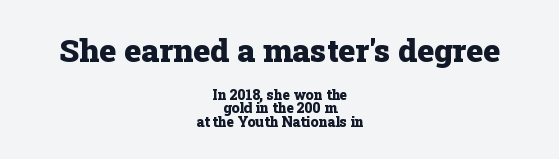
Top chunk: large. Bottom chunk: small. Leading: reduced. The face used here has the dense, thick strokes of a bold. The line texture is even and compact thanks to regular tracking. Typeset on center — no edge is straight.
